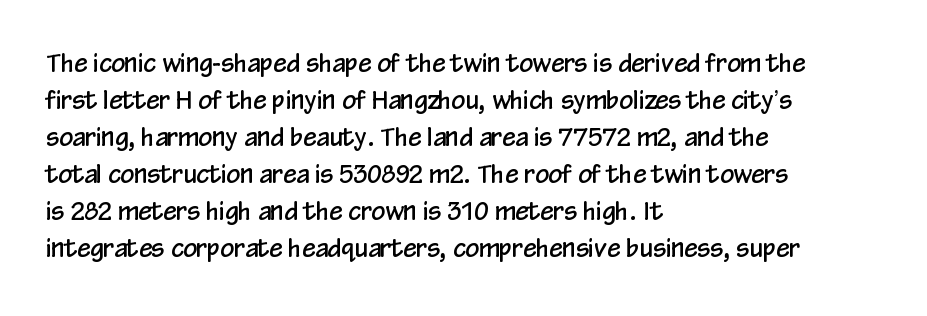
The image shows 24 px text type, upright; set left-aligned, normal line spacing (1.54x), normal letter spacing, not underlined.
